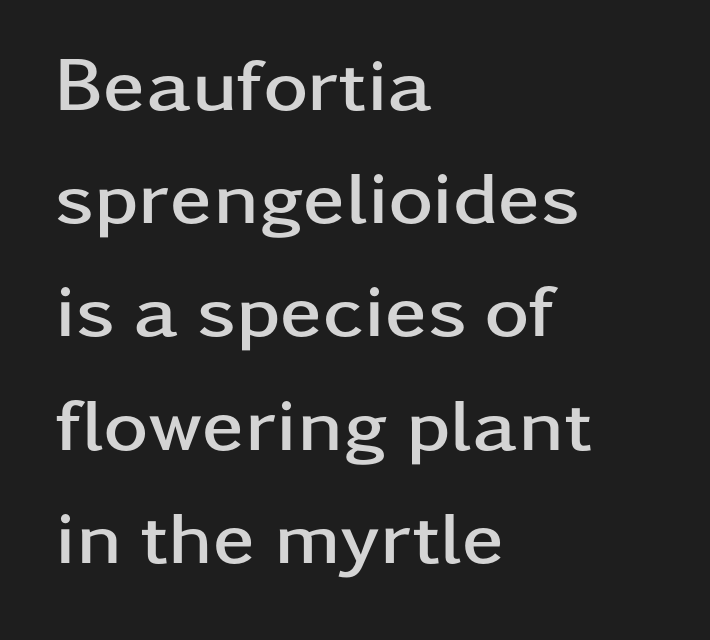
{"serif": "no", "italic": "no", "bold": "yes", "weight": "semibold", "width": "wide", "stroke_contrast": "low", "x_height": "medium", "monospaced": "no", "underline": "no", "align": "left", "line_spacing": "normal", "line_spacing_ratio": 1.49, "letter_spacing": "normal", "letter_spacing_em": 0.0, "glyph_px": 76}
